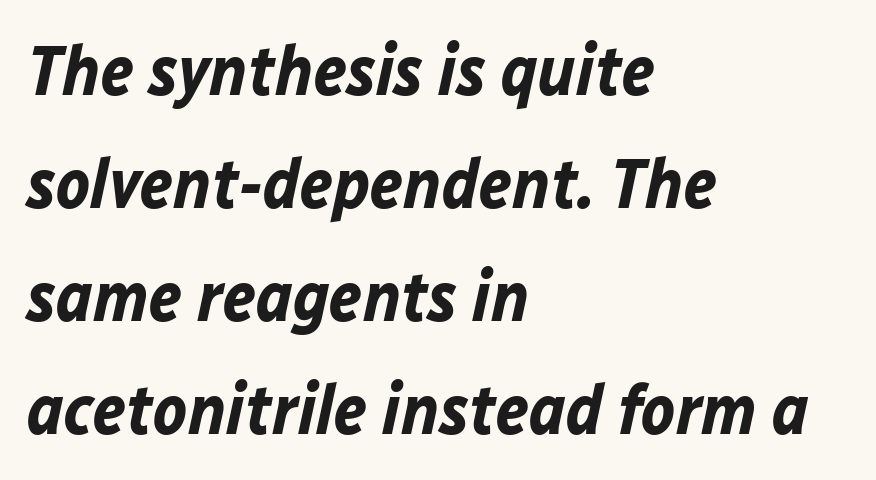
The vertical gap from one line to the next is medium. Varying glyph widths throughout — classic text-font behaviour. Glance below the letters and you will spot only blank space. Nobody touched the tracking dial on this one.
